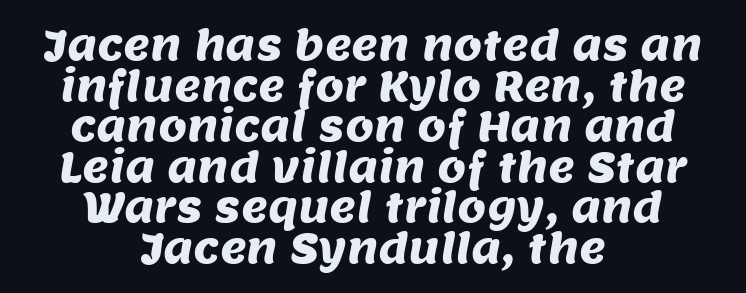
The image shows 41 px sans-serif type; set centered, tight line spacing (0.99x), normal letter spacing, not underlined; medium stroke contrast and a large x-height.
